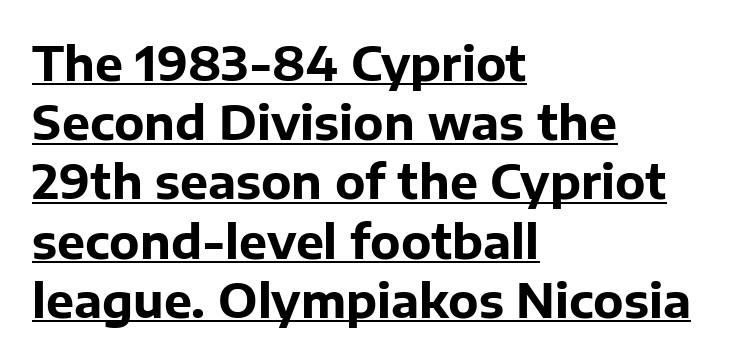
Q: Is the text bold? A: Yes.
Q: Is the text italic (slanted)? A: No, it is upright.
Q: Is the typeface a serif or a sans-serif typeface? A: Sans-serif.
Q: Is the text underlined? A: Yes.
Q: How is the paragraph aligned? A: Left-aligned.
Q: Is the spacing between letters normal or unusually wide? A: Normal.
Q: Is the spacing between lines tight, normal or loose? A: Normal.
Q: Width (condensed, normal, or wide)? A: Normal.
Q: Stroke contrast? A: Low.
Q: x-height? A: Medium.
Q: Monospaced? A: No.
